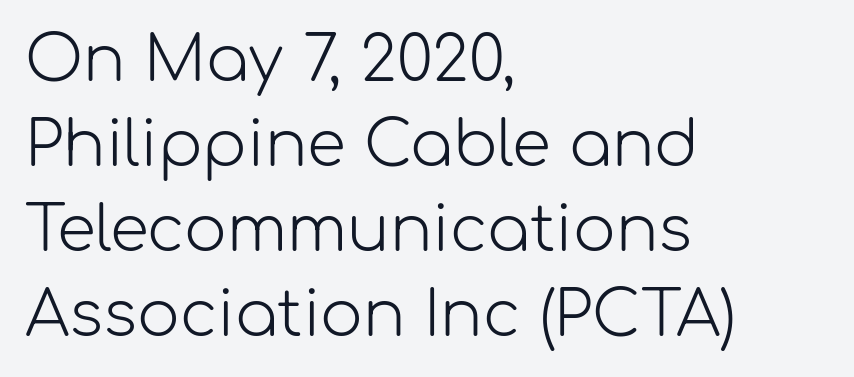
{"serif": "no", "italic": "no", "bold": "no", "weight": "light", "width": "normal", "stroke_contrast": "low", "x_height": "medium", "monospaced": "no", "underline": "no", "align": "left", "line_spacing": "normal", "line_spacing_ratio": 1.35, "letter_spacing": "normal", "letter_spacing_em": 0.0, "glyph_px": 63}
